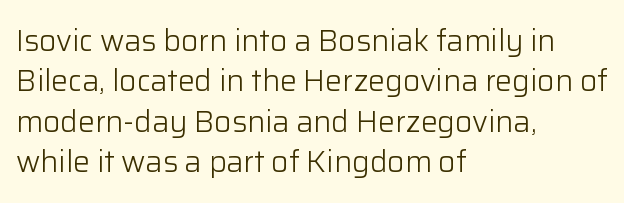
{"serif": "no", "italic": "no", "bold": "no", "weight": "light", "width": "normal", "stroke_contrast": "low", "x_height": "medium", "monospaced": "no", "underline": "no", "align": "left", "line_spacing": "normal", "line_spacing_ratio": 1.35, "letter_spacing": "normal", "letter_spacing_em": 0.0, "glyph_px": 30}
